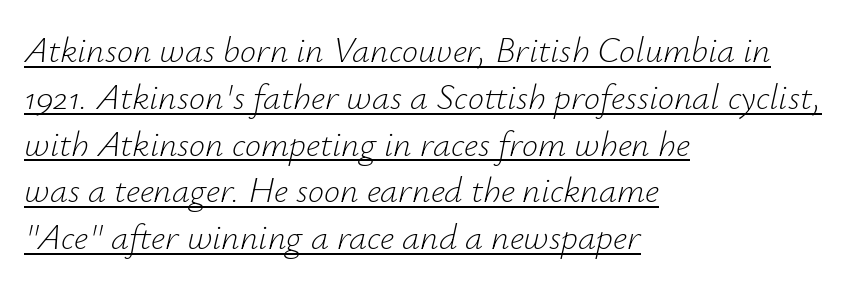
The typography opts for an oblique posture over an upright one. The letterforms sit shoulder to shoulder at normal distance. Ink coverage per letter is moderate at most. The lines sit at an ordinary, default distance from one another.
